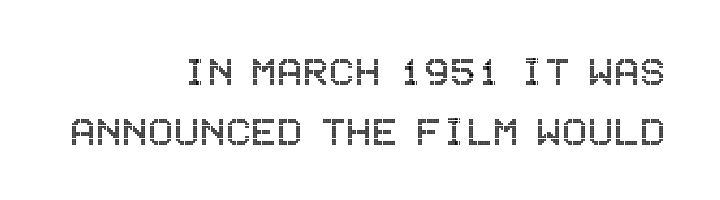
The image shows 48 px condensed type, upright; set right-aligned, normal line spacing (1.26x), normal letter spacing, not underlined; a large x-height.
